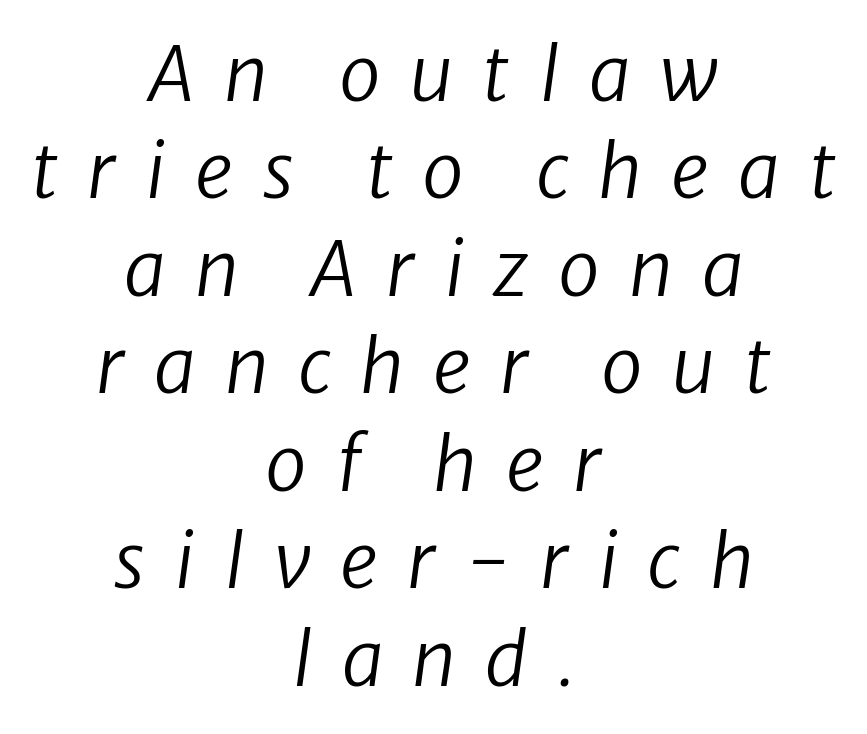
Q: Is the text bold? A: No.
Q: Is the text italic (slanted)? A: Yes, it leans right by about 8 degrees.
Q: Is the text underlined? A: No.
Q: How is the paragraph aligned? A: Centered.
Q: Is the spacing between letters normal or unusually wide? A: Unusually wide.
Q: Is the spacing between lines tight, normal or loose? A: Normal.
Q: Width (condensed, normal, or wide)? A: Normal.
Q: Stroke contrast? A: Low.
Q: x-height? A: Medium.
Q: Monospaced? A: No.
